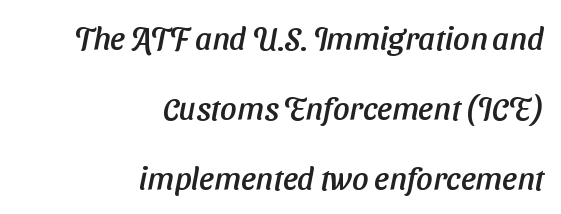
{"serif": "no", "width": "normal", "stroke_contrast": "low", "x_height": "medium", "monospaced": "no", "underline": "no", "align": "right", "line_spacing": "loose", "line_spacing_ratio": 2.19, "letter_spacing": "normal", "letter_spacing_em": 0.0, "glyph_px": 32}
